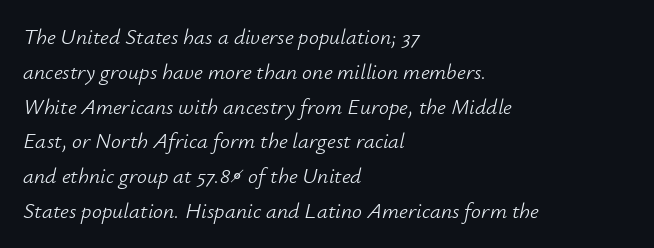
Q: Is the text bold? A: No.
Q: Is the text italic (slanted)? A: Yes, it leans right by about 12 degrees.
Q: Is the text underlined? A: No.
Q: How is the paragraph aligned? A: Left-aligned.
Q: Is the spacing between letters normal or unusually wide? A: Normal.
Q: Is the spacing between lines tight, normal or loose? A: Normal.
